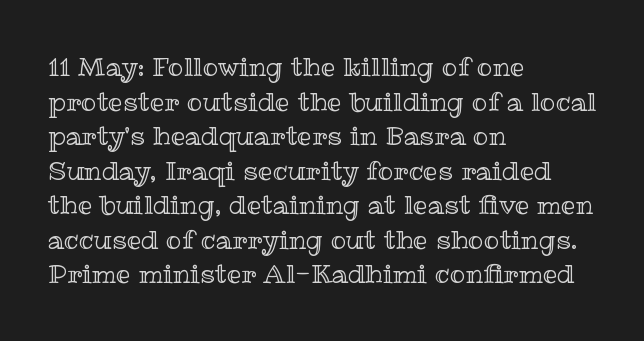
{"italic": "no", "underline": "no", "align": "left", "line_spacing": "normal", "line_spacing_ratio": 1.33, "letter_spacing": "normal", "letter_spacing_em": 0.0, "glyph_px": 26}
